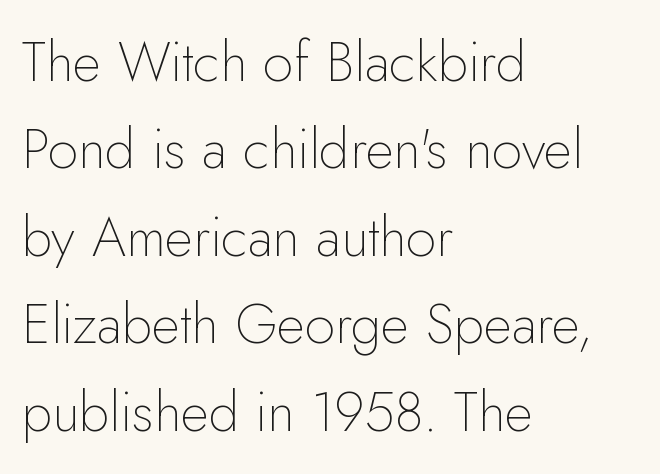
Q: Is the text bold? A: No.
Q: Is the text italic (slanted)? A: No, it is upright.
Q: Is the typeface a serif or a sans-serif typeface? A: Sans-serif.
Q: Is the text underlined? A: No.
Q: How is the paragraph aligned? A: Left-aligned.
Q: Is the spacing between letters normal or unusually wide? A: Normal.
Q: Is the spacing between lines tight, normal or loose? A: Normal.
Q: Width (condensed, normal, or wide)? A: Normal.
Q: Stroke contrast? A: Low.
Q: x-height? A: Small.
Q: Monospaced? A: No.
